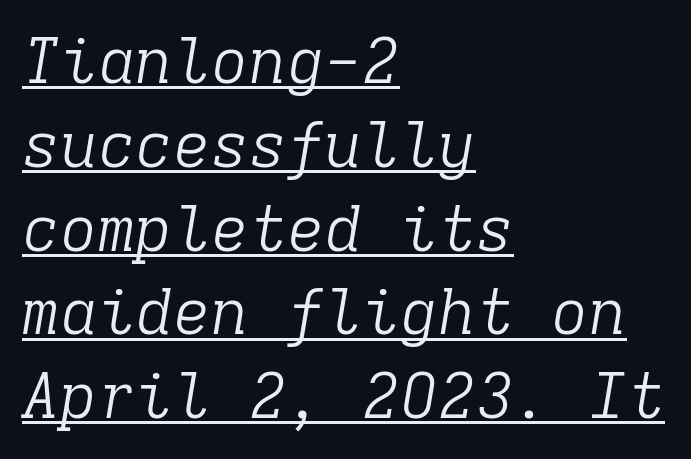
Q: Is the text bold? A: No.
Q: Is the text italic (slanted)? A: Yes, it leans right by about 9 degrees.
Q: Is the typeface a serif or a sans-serif typeface? A: Serif.
Q: Is the text underlined? A: Yes.
Q: How is the paragraph aligned? A: Left-aligned.
Q: Is the spacing between letters normal or unusually wide? A: Normal.
Q: Is the spacing between lines tight, normal or loose? A: Normal.
Q: Width (condensed, normal, or wide)? A: Normal.
Q: Stroke contrast? A: Low.
Q: x-height? A: Medium.
Q: Monospaced? A: Yes.
